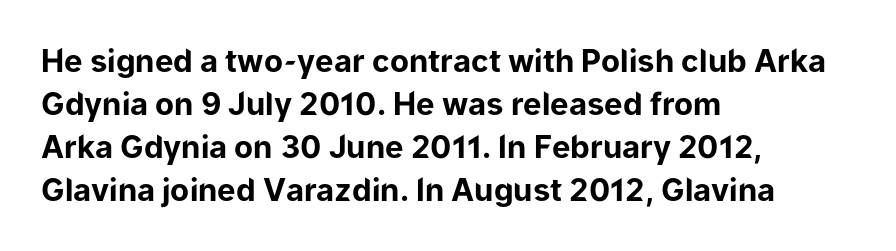
{"serif": "no", "italic": "no", "bold": "yes", "weight": "bold", "width": "normal", "stroke_contrast": "low", "x_height": "medium", "monospaced": "no", "underline": "no", "align": "left", "line_spacing": "normal", "line_spacing_ratio": 1.39, "letter_spacing": "normal", "letter_spacing_em": 0.0, "glyph_px": 31}
